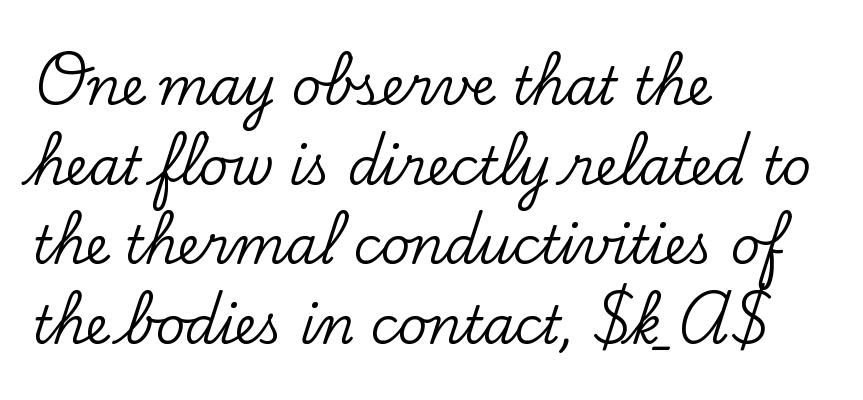
Q: Is the text italic (slanted)? A: Yes.
Q: Is the typeface a serif or a sans-serif typeface? A: Serif.
Q: Is the text underlined? A: No.
Q: How is the paragraph aligned? A: Left-aligned.
Q: Is the spacing between letters normal or unusually wide? A: Normal.
Q: Is the spacing between lines tight, normal or loose? A: Normal.
Q: Width (condensed, normal, or wide)? A: Normal.
Q: Stroke contrast? A: Low.
Q: x-height? A: Small.
Q: Monospaced? A: No.
